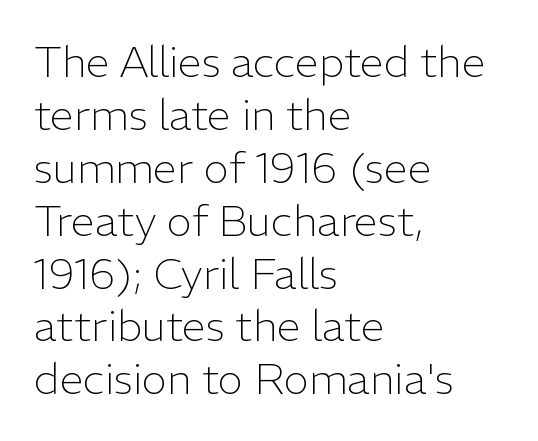
Q: Is the text bold? A: No.
Q: Is the text italic (slanted)? A: No, it is upright.
Q: Is the typeface a serif or a sans-serif typeface? A: Sans-serif.
Q: Is the text underlined? A: No.
Q: How is the paragraph aligned? A: Left-aligned.
Q: Is the spacing between letters normal or unusually wide? A: Normal.
Q: Width (condensed, normal, or wide)? A: Normal.
Q: Stroke contrast? A: Low.
Q: x-height? A: Medium.
Q: Monospaced? A: No.
